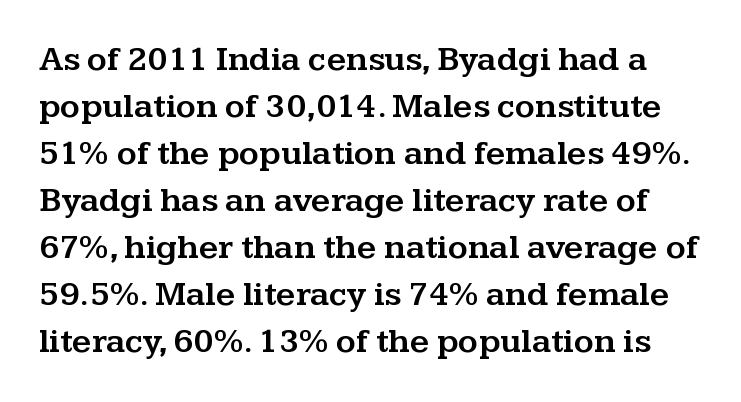
The image shows 34 px wide serif type, upright; set normal line spacing (1.38x), normal letter spacing, not underlined; medium stroke contrast and a medium x-height.
